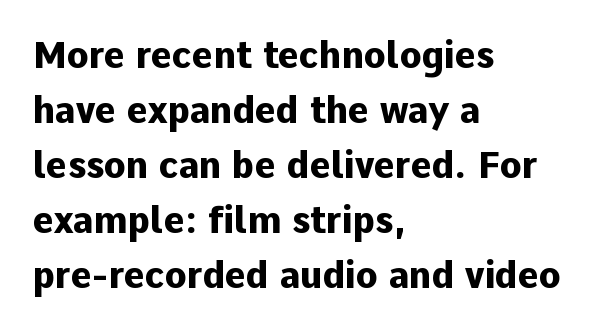
Q: Is the text bold? A: Yes.
Q: Is the text italic (slanted)? A: No, it is upright.
Q: Is the typeface a serif or a sans-serif typeface? A: Sans-serif.
Q: Is the text underlined? A: No.
Q: How is the paragraph aligned? A: Left-aligned.
Q: Is the spacing between letters normal or unusually wide? A: Normal.
Q: Is the spacing between lines tight, normal or loose? A: Normal.
Q: Width (condensed, normal, or wide)? A: Normal.
Q: Stroke contrast? A: Low.
Q: x-height? A: Medium.
Q: Monospaced? A: No.
